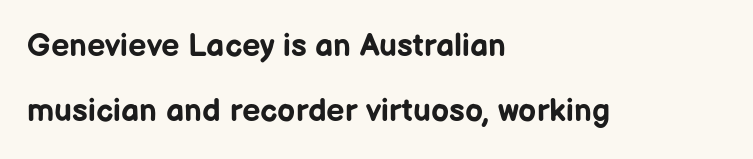
Set as a true bold cut, around the 700 mark. Looks like regular typesetting: each glyph gets only the width it needs. The passage is arranged the way most books set body copy — flush left. The horizontal fit of the characters is conventional and even.
